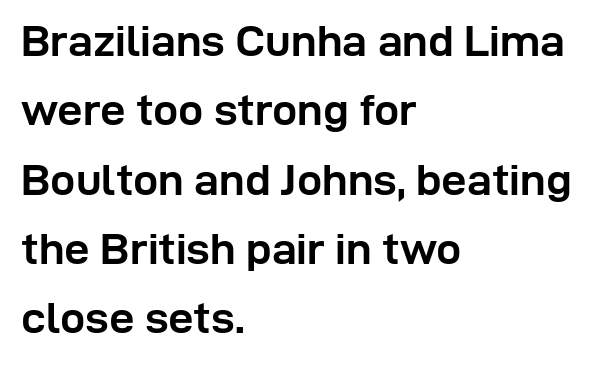
{"serif": "no", "italic": "no", "bold": "yes", "weight": "semibold", "width": "normal", "stroke_contrast": "low", "x_height": "medium", "monospaced": "no", "underline": "no", "align": "left", "line_spacing": "normal", "line_spacing_ratio": 1.54, "letter_spacing": "normal", "letter_spacing_em": 0.0, "glyph_px": 45}
